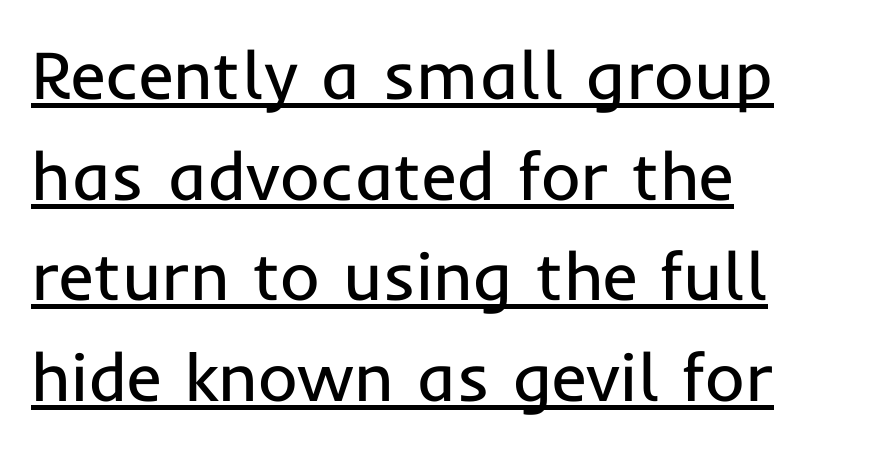
Q: Is the text bold? A: No.
Q: Is the text italic (slanted)? A: No, it is upright.
Q: Is the typeface a serif or a sans-serif typeface? A: Sans-serif.
Q: Is the text underlined? A: Yes.
Q: How is the paragraph aligned? A: Left-aligned.
Q: Is the spacing between letters normal or unusually wide? A: Normal.
Q: Is the spacing between lines tight, normal or loose? A: Normal.
Q: Width (condensed, normal, or wide)? A: Normal.
Q: Stroke contrast? A: Low.
Q: x-height? A: Medium.
Q: Monospaced? A: No.
